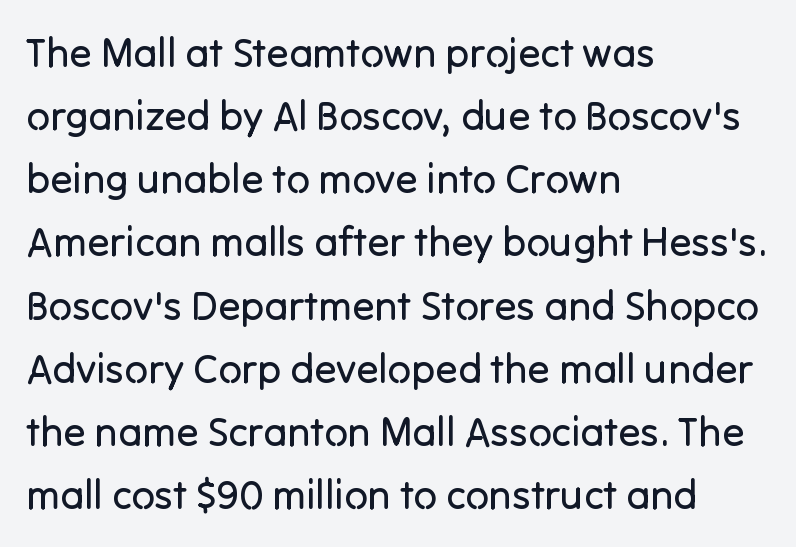
The image shows 41 px regular-weight sans-serif type, upright; set left-aligned, normal line spacing (1.54x), normal letter spacing, not underlined; low stroke contrast and a medium x-height.
